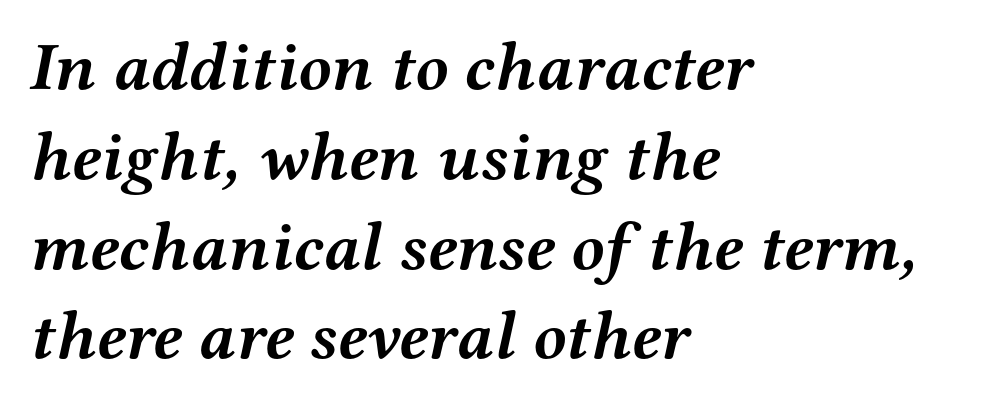
{"serif": "yes", "italic": "yes", "lean": "right", "slant_degrees": 12, "bold": "yes", "weight": "semibold", "width": "wide", "stroke_contrast": "medium", "x_height": "medium", "monospaced": "no", "underline": "no", "align": "left", "line_spacing": "normal", "line_spacing_ratio": 1.32, "letter_spacing": "normal", "letter_spacing_em": 0.0, "glyph_px": 68}
